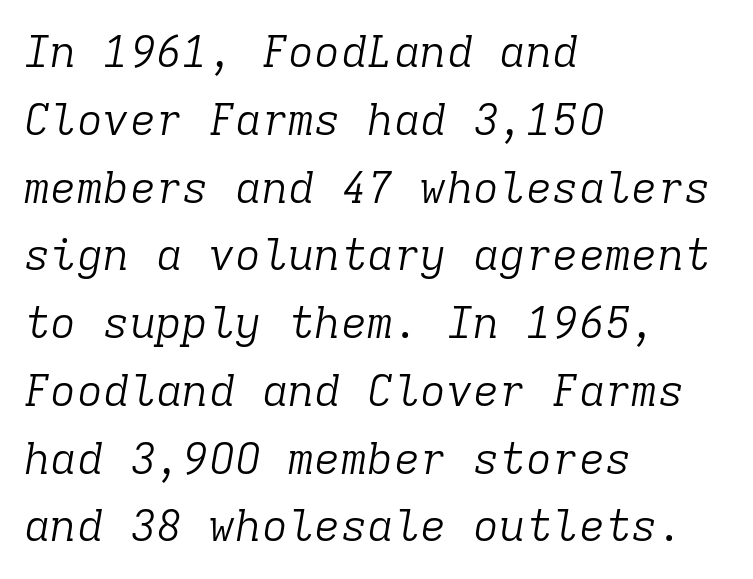
Nobody drew a line under any word here. Counters stay open thanks to moderate or lighter strokes. Compared with a centered layout, this one pins lines to the left instead. Classification — serif. This sample keeps an unexceptional amount of space between lines.
